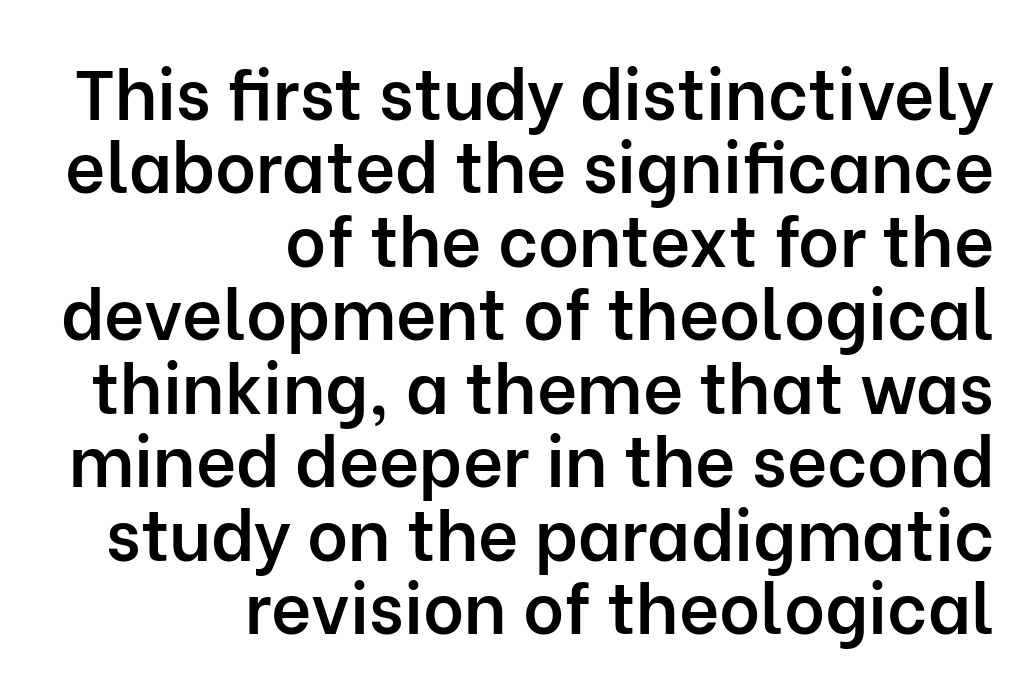
{"serif": "no", "italic": "no", "bold": "semi", "weight": "semibold", "width": "normal", "stroke_contrast": "low", "x_height": "medium", "monospaced": "no", "underline": "no", "align": "right", "line_spacing": "tight", "line_spacing_ratio": 1.05, "letter_spacing": "normal", "letter_spacing_em": 0.0, "glyph_px": 70}
